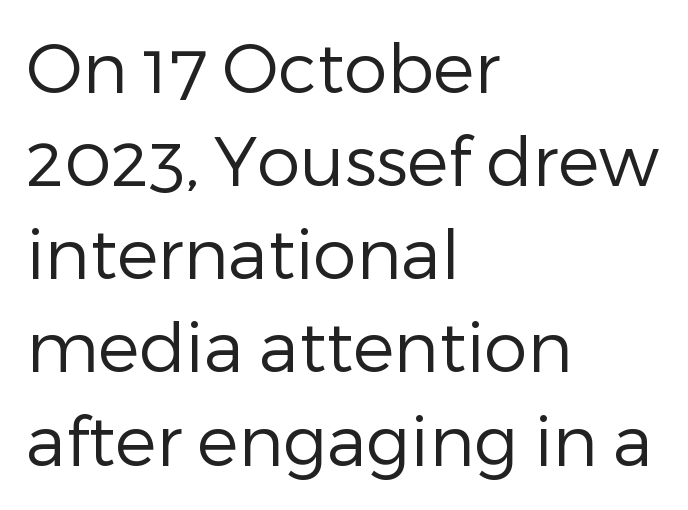
Regular leading. Characters remain perfectly vertical along every line. Where is the straight margin? On the left. Standard letterfit; no display-style spreading of the glyphs.
